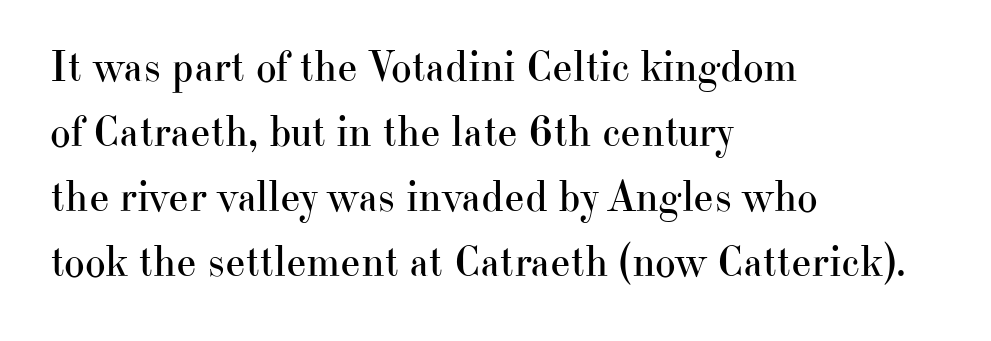
The image shows 44 px regular-weight serif type, upright; set left-aligned, normal line spacing (1.48x), normal letter spacing, not underlined; high stroke contrast and a small x-height.
